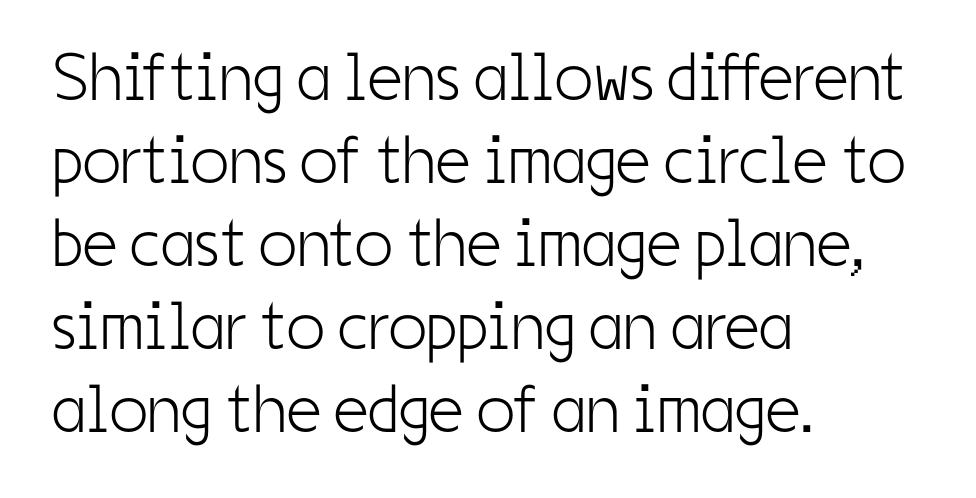
Q: Is the text bold? A: No.
Q: Is the text italic (slanted)? A: No, it is upright.
Q: Is the typeface a serif or a sans-serif typeface? A: Sans-serif.
Q: Is the text underlined? A: No.
Q: How is the paragraph aligned? A: Left-aligned.
Q: Is the spacing between letters normal or unusually wide? A: Normal.
Q: Width (condensed, normal, or wide)? A: Condensed.
Q: Stroke contrast? A: Low.
Q: x-height? A: Medium.
Q: Monospaced? A: No.
